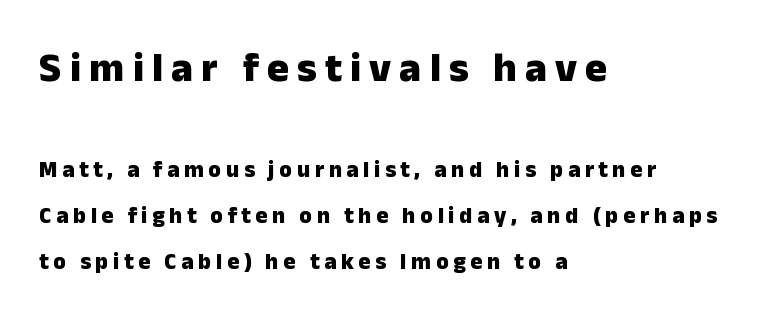
Q: Is the text bold? A: Yes.
Q: Is the text italic (slanted)? A: No, it is upright.
Q: Is the typeface a serif or a sans-serif typeface? A: Sans-serif.
Q: Is the text underlined? A: No.
Q: How is the paragraph aligned? A: Left-aligned.
Q: Is the spacing between letters normal or unusually wide? A: Unusually wide.
Q: Is the spacing between lines tight, normal or loose? A: Loose.
Q: Which block of text is set in a larger size, the first (top) or the second (bottom)? A: The first (top) one.
Q: Width (condensed, normal, or wide)? A: Normal.
Q: Stroke contrast? A: Low.
Q: x-height? A: Medium.
Q: Monospaced? A: No.
